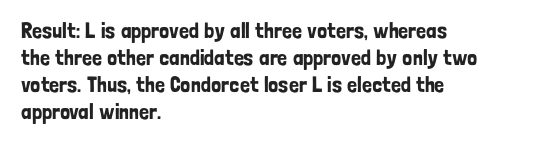
The horizontal fit of the characters is conventional and even. The typesetter chose a ragged-right arrangement here. Upright lettering throughout. The specimen omits any rule beneath the text block's lines.
